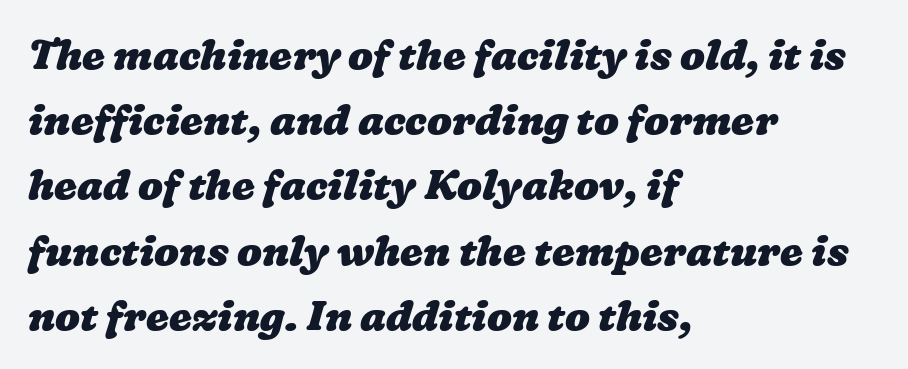
The image shows 41 px heavy, wide type; set left-aligned, normal line spacing (1.59x), normal letter spacing, not underlined; low stroke contrast and a medium x-height.
